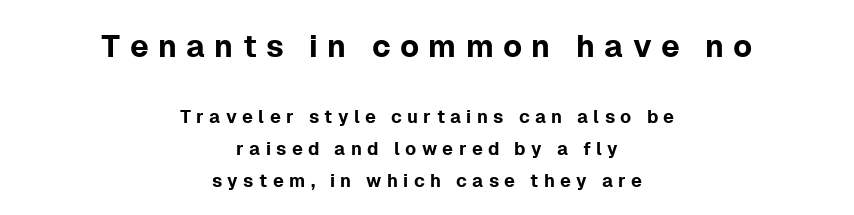
The face used here appears at its bigger size in the upper chunk. Nope, not italic — everything's standing straight. A clean baseline with only descenders dipping below it. Short and long lines alike share a common midpoint. A typesetter would label this face a sans. Short note: letters widely spaced.
